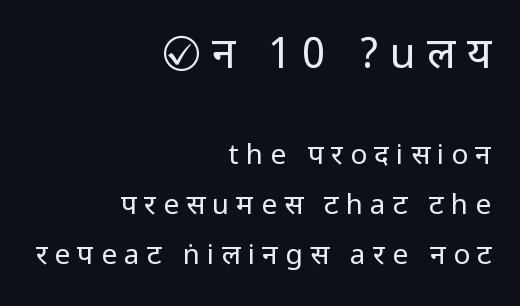
The image shows 42 px regular-weight, condensed sans-serif type, upright; set right-aligned, line spacing 1.79x, unusually wide letter spacing (+0.26 em), not underlined; the first (top) block is 1.5x larger; low stroke contrast.
